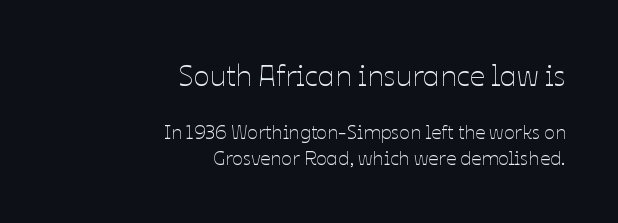
Style check: upright. Is this a fixed-width face? No — the glyphs have proportional, varying widths. Each line ends at the same right margin while the left side varies. No extra ink here — the face is not bold. The line-height multiplier appears to be the usual default.
